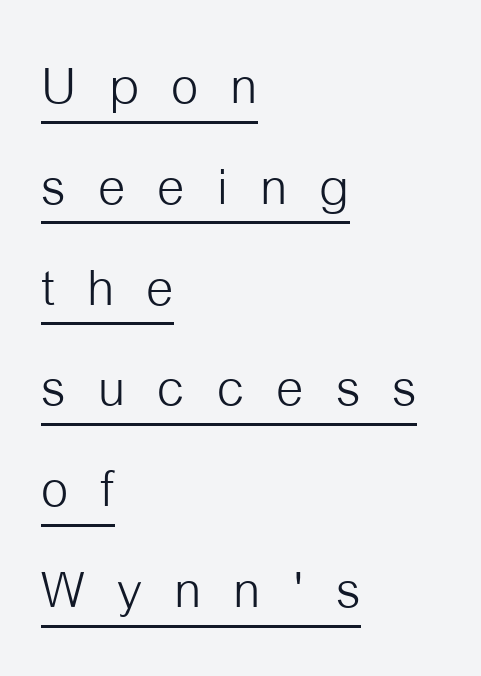
The image shows 70 px light, condensed sans-serif type, upright; set left-aligned, normal line spacing (1.44x), unusually wide letter spacing (+0.46 em), underlined; low stroke contrast and a medium x-height.
